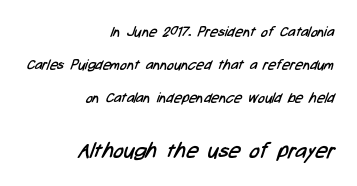
{"bold": "no", "underline": "no", "align": "right", "line_spacing": "loose", "line_spacing_ratio": 2.36, "letter_spacing": "normal", "letter_spacing_em": 0.0, "larger_block": "second", "size_ratio": 1.5, "glyph_px": 21}
